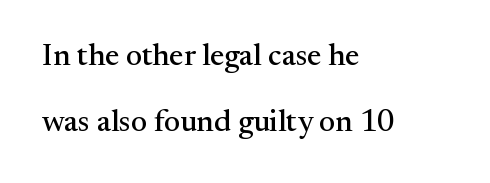
The image shows 31 px serif type, upright; set left-aligned, loose line spacing (2.13x), normal letter spacing, not underlined; medium stroke contrast and a small x-height.
